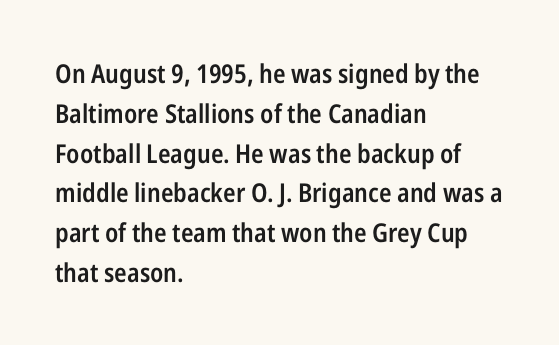
Q: Is the text bold? A: Semi-bold.
Q: Is the text italic (slanted)? A: No, it is upright.
Q: Is the text underlined? A: No.
Q: How is the paragraph aligned? A: Left-aligned.
Q: Is the spacing between letters normal or unusually wide? A: Normal.
Q: Is the spacing between lines tight, normal or loose? A: Normal.
